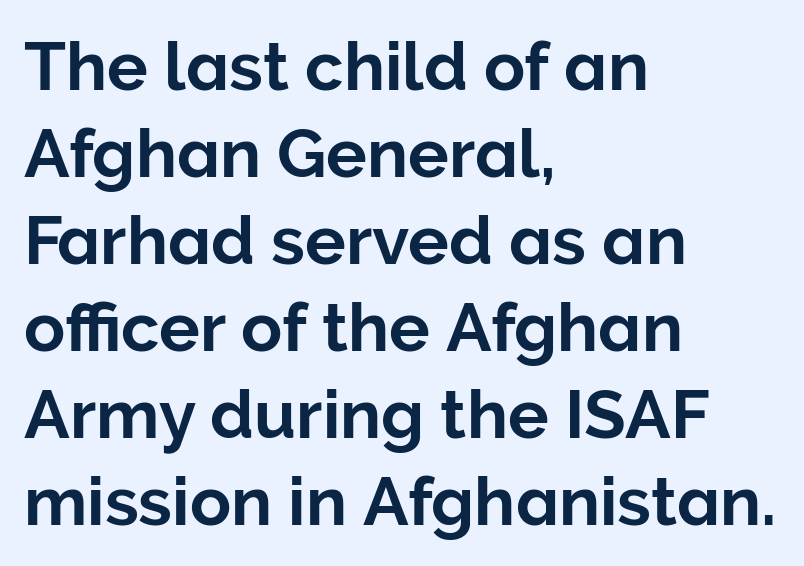
Posture: straight, roman, zero tilt. Reading down the column, the eye jumps a familiar distance to each next line. Serifs: no, the terminals of the letterforms are clean. A typesetter would call this zero additional tracking. Short and long lines alike share a common starting point at left. Unmarked baselines from the first word to the last.
